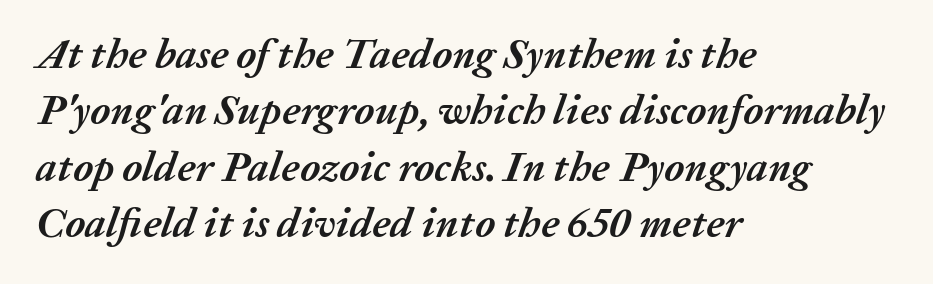
The image shows 42 px semibold type, italic (leaning right); set left-aligned, normal line spacing (1.34x), normal letter spacing, not underlined; medium stroke contrast and a medium x-height.
